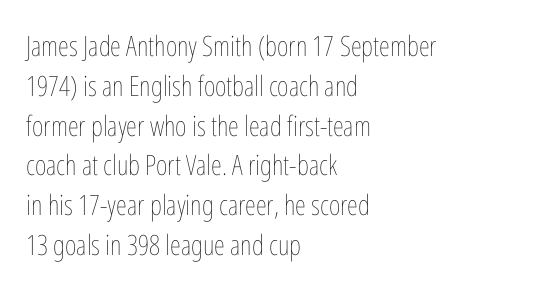
A clean baseline with only descenders dipping below it. Character widths vary here, with narrow letters taking less room than wide ones. The weight would be labelled regular, book, light, or lighter still. The typography opts for an upright posture over an oblique one. No extra tracking has been applied to these lines. Layout note: lines flush left.
